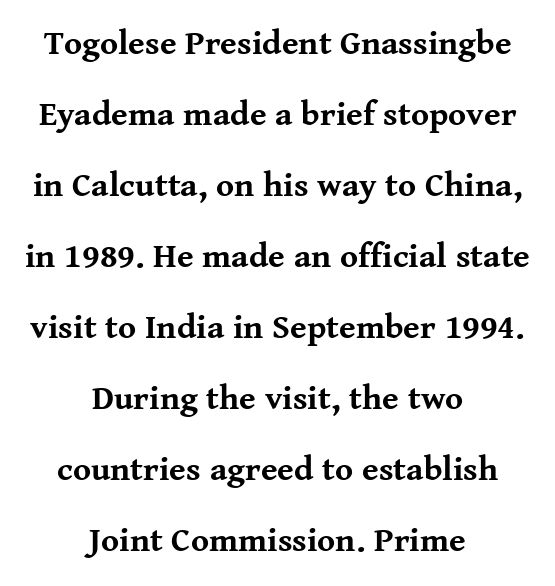
Proportional: the letters do not fall into vertical columns. Is the type bold? Yes — the strokes are clearly thick and heavy. Just letters on the line, the space beneath them empty. The space between consecutive lines is lavish. Font category for this specimen: serif.
